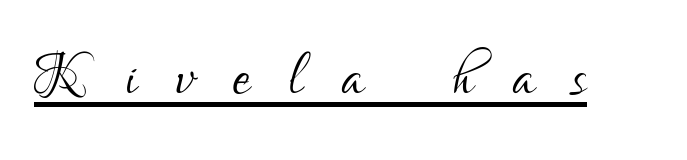
Caption: face not bold, strokes unweighted. This sample uses a sans-serif face. Check the space under the baseline: a stroke is drawn there. Do the characters align in a grid? No, the font is proportional. The letters are spread apart with noticeably loose tracking.
